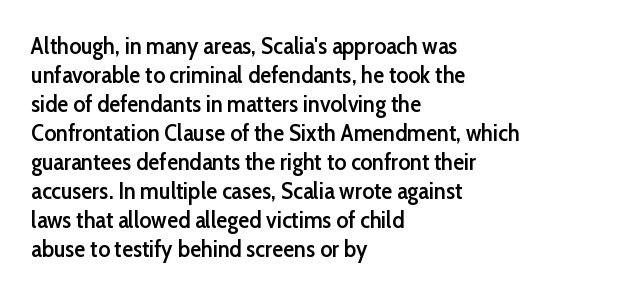
Q: Is the text bold? A: Semi-bold.
Q: Is the text italic (slanted)? A: No, it is upright.
Q: Is the text underlined? A: No.
Q: How is the paragraph aligned? A: Left-aligned.
Q: Is the spacing between letters normal or unusually wide? A: Normal.
Q: Is the spacing between lines tight, normal or loose? A: Normal.
